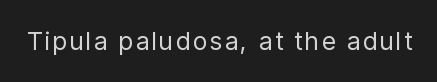
Q: Is the text bold? A: No.
Q: Is the text italic (slanted)? A: No, it is upright.
Q: Is the text underlined? A: No.
